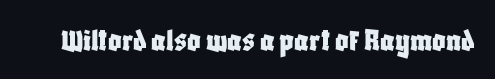
The letters advance in unequal steps, a hallmark of proportional type. You can tell it's not italic because the verticals are truly vertical. Clear beneath every line of the passage. Grotesque or geometric, the face here clearly has no serifs. The passage shown has conventional tracking throughout.
